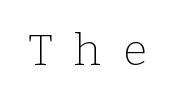
The image shows 44 px thin serif type, upright; set unusually wide letter spacing (+0.5 em), not underlined; low stroke contrast and a medium x-height.
